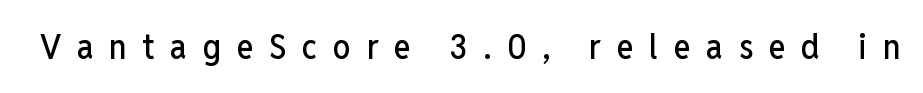
{"serif": "no", "italic": "no", "width": "condensed", "stroke_contrast": "low", "x_height": "medium", "monospaced": "no", "underline": "no", "letter_spacing": "wide", "letter_spacing_em": 0.45, "glyph_px": 35}
